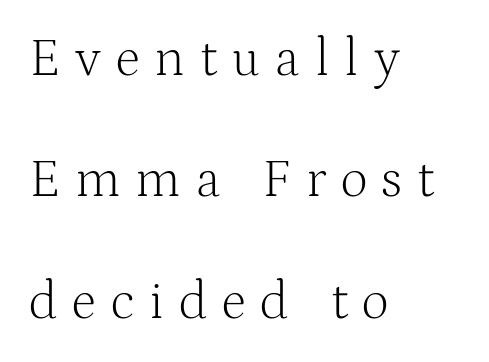
Q: Is the text bold? A: No.
Q: Is the text italic (slanted)? A: No, it is upright.
Q: Is the typeface a serif or a sans-serif typeface? A: Serif.
Q: Is the text underlined? A: No.
Q: How is the paragraph aligned? A: Left-aligned.
Q: Is the spacing between letters normal or unusually wide? A: Unusually wide.
Q: Is the spacing between lines tight, normal or loose? A: Loose.
Q: Width (condensed, normal, or wide)? A: Normal.
Q: Stroke contrast? A: Medium.
Q: x-height? A: Medium.
Q: Monospaced? A: No.
